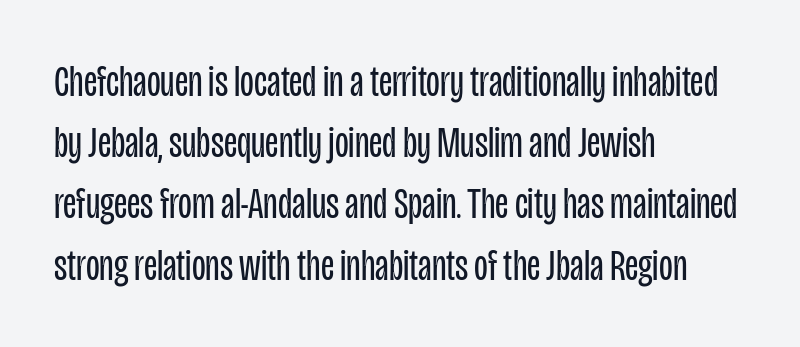
Q: Is the text bold? A: No.
Q: Is the text italic (slanted)? A: No, it is upright.
Q: Is the typeface a serif or a sans-serif typeface? A: Sans-serif.
Q: Is the text underlined? A: No.
Q: How is the paragraph aligned? A: Left-aligned.
Q: Is the spacing between letters normal or unusually wide? A: Normal.
Q: Is the spacing between lines tight, normal or loose? A: Normal.
Q: Width (condensed, normal, or wide)? A: Condensed.
Q: Stroke contrast? A: Low.
Q: x-height? A: Large.
Q: Monospaced? A: No.
